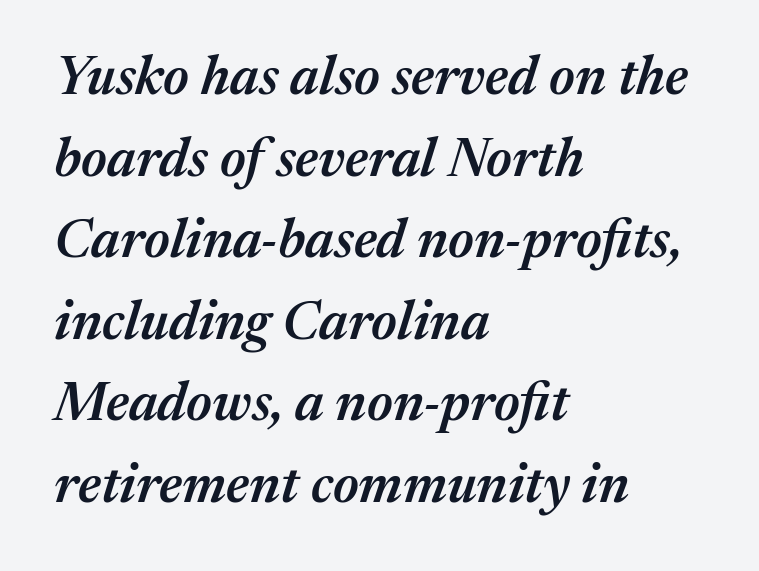
The image shows 54 px semibold type, italic (leaning right); set left-aligned, normal line spacing (1.51x), normal letter spacing, not underlined; medium stroke contrast and a medium x-height.
